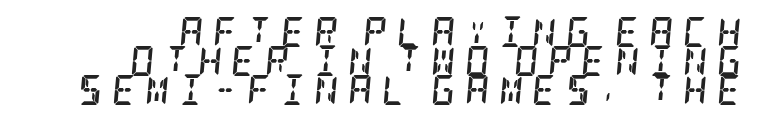
The image shows 30 px semibold, condensed serif type, italic (leaning right); set right-aligned, tight line spacing (0.96x), unusually wide letter spacing (+0.31 em), not underlined; low stroke contrast and a large x-height.
